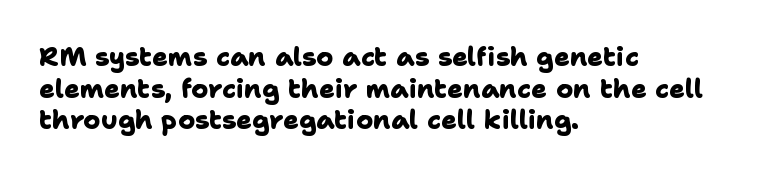
Spacing between characters is what you'd get straight out of the box. The compositor pushed each line to the left boundary. Compared with an ordinary text face, these strokes are far heavier — a full bold. Beneath every word, the page is bare.
